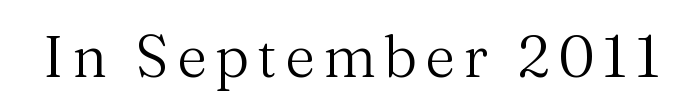
The image shows 58 px regular-weight serif type, upright; set not underlined; medium stroke contrast and a medium x-height.
